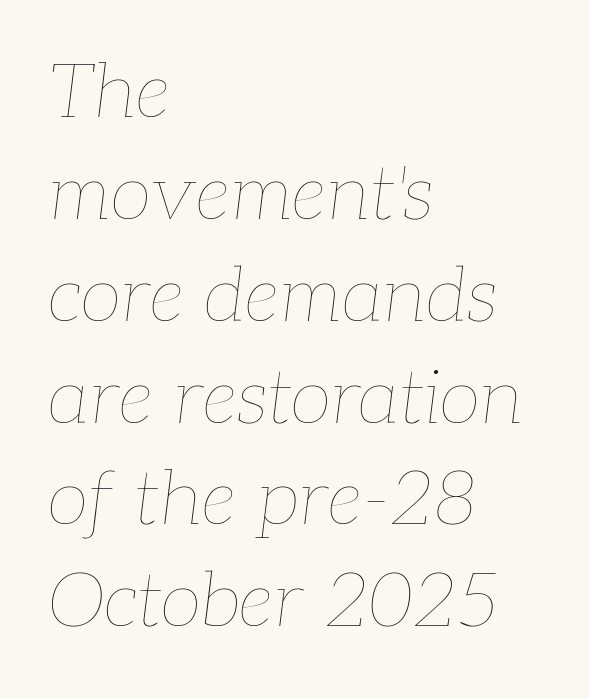
The image shows 76 px thin type, italic (leaning right); set left-aligned, normal line spacing (1.34x), normal letter spacing, not underlined; low stroke contrast and a medium x-height.
